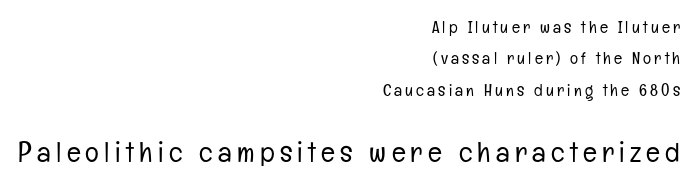
{"serif": "no", "italic": "no", "bold": "no", "weight": "light", "width": "condensed", "stroke_contrast": "low", "x_height": "medium", "monospaced": "no", "underline": "no", "align": "right", "line_spacing_ratio": 1.85, "larger_block": "second", "size_ratio": 1.71, "glyph_px": 29}
